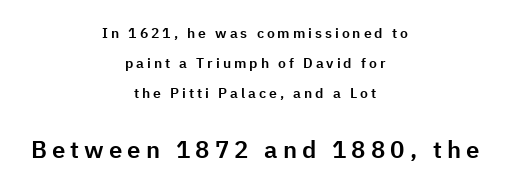
The image shows 24 px text type, upright; set centered, loose line spacing (2.13x), unusually wide letter spacing (+0.21 em), not underlined; the second (bottom) block is 1.71x larger.
